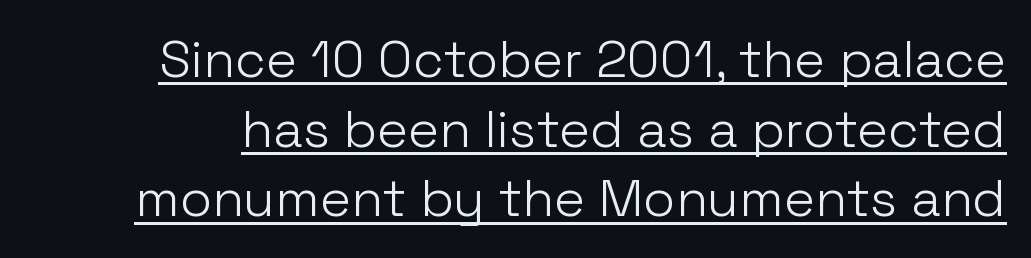
The image shows 52 px light sans-serif type, upright; set normal line spacing (1.34x), normal letter spacing, underlined; low stroke contrast and a medium x-height.
